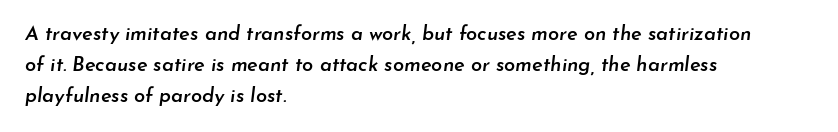
{"italic": "yes", "lean": "right", "slant_degrees": 7, "bold": "semi", "underline": "no", "align": "left", "line_spacing": "normal", "line_spacing_ratio": 1.55, "letter_spacing": "normal", "letter_spacing_em": 0.0, "glyph_px": 20}
